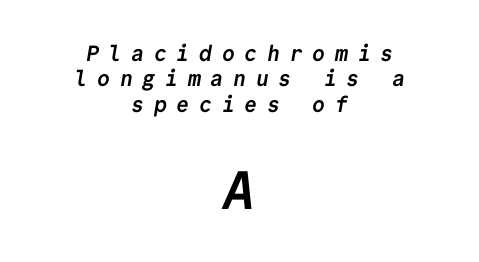
Think of a typewriter: that constant character pitch is what you see here. The passage shown is emphatically bold. Horizontally, the lines are justified to the midpoint only. Each new line begins almost immediately beneath the previous one. Observe the wide spacing: letters keep a clear distance from each other. A bare baseline throughout the passage.
